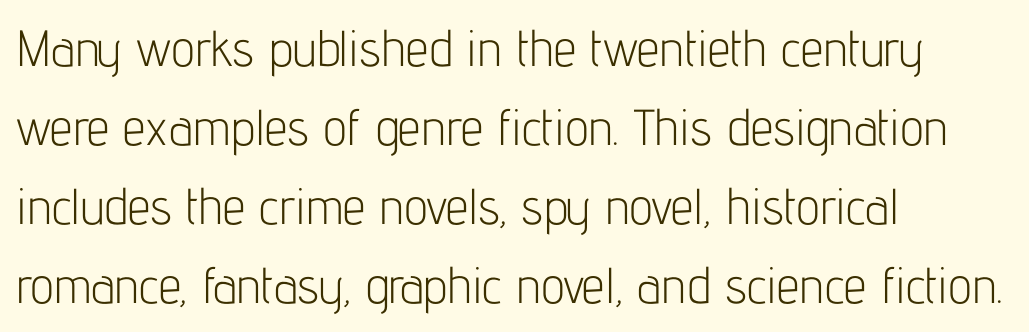
Q: Is the text bold? A: No.
Q: Is the text italic (slanted)? A: No, it is upright.
Q: Is the typeface a serif or a sans-serif typeface? A: Sans-serif.
Q: Is the text underlined? A: No.
Q: How is the paragraph aligned? A: Left-aligned.
Q: Is the spacing between letters normal or unusually wide? A: Normal.
Q: Is the spacing between lines tight, normal or loose? A: Normal.
Q: Width (condensed, normal, or wide)? A: Condensed.
Q: Stroke contrast? A: Low.
Q: x-height? A: Medium.
Q: Monospaced? A: No.
